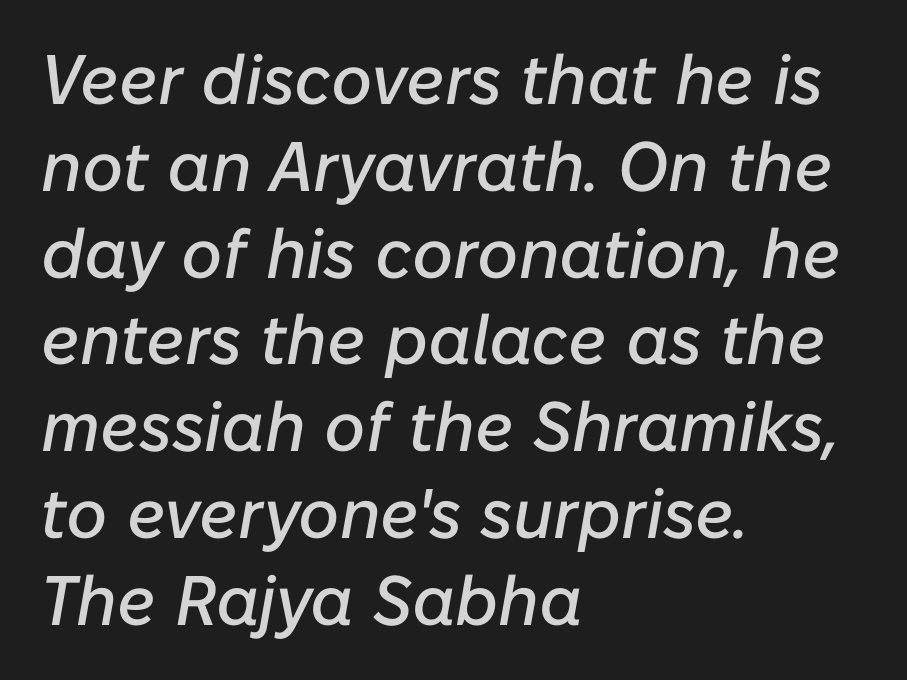
The image shows 70 px text type, italic (leaning right); set left-aligned, line spacing 1.24x, normal letter spacing, not underlined; low stroke contrast and a medium x-height.
